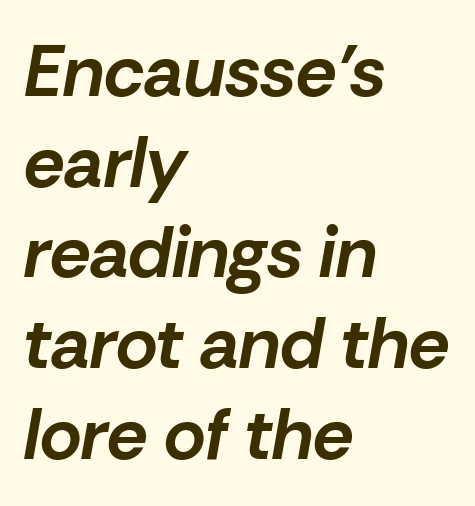
The image shows 72 px bold type, italic (leaning right); set left-aligned, normal line spacing (1.26x), normal letter spacing, not underlined; low stroke contrast and a medium x-height.
